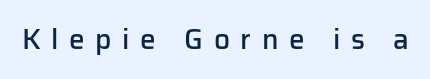
The baseline area is clear. The passage shown is typed in a proportional face where columns would drift. Is this a sans? Yes — the strokes have no serifs. The line texture is sparse and dotted thanks to wide tracking. It's the straight-up-and-down kind of type. Stroke thickness is moderately raised; the sample reads as semibold.
